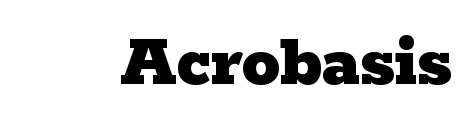
Q: Is the text bold? A: Yes.
Q: Is the text italic (slanted)? A: No, it is upright.
Q: Is the typeface a serif or a sans-serif typeface? A: Serif.
Q: Is the text underlined? A: No.
Q: Is the spacing between letters normal or unusually wide? A: Normal.
Q: Width (condensed, normal, or wide)? A: Wide.
Q: Stroke contrast? A: Low.
Q: x-height? A: Medium.
Q: Monospaced? A: No.
